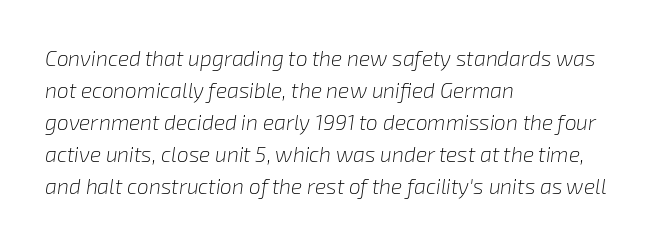
Q: Is the text bold? A: No.
Q: Is the text italic (slanted)? A: Yes, it leans right by about 8 degrees.
Q: Is the text underlined? A: No.
Q: How is the paragraph aligned? A: Left-aligned.
Q: Is the spacing between letters normal or unusually wide? A: Normal.
Q: Is the spacing between lines tight, normal or loose? A: Normal.
